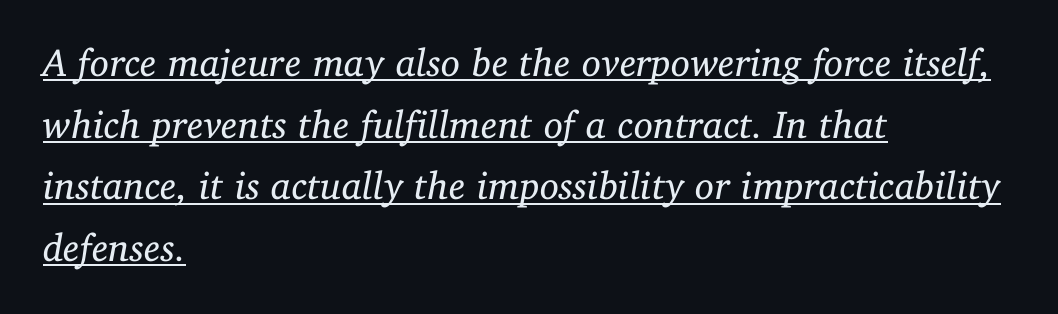
The image shows 39 px regular-weight serif type, italic (leaning right); set left-aligned, normal line spacing (1.58x), normal letter spacing, underlined; low stroke contrast and a medium x-height.
